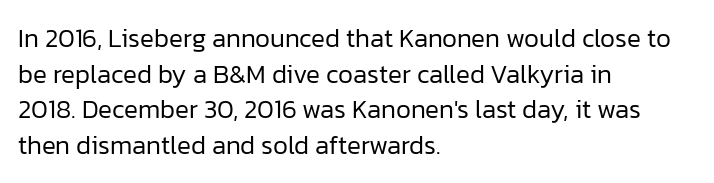
The line texture is even and compact thanks to regular tracking. Honestly, the row spacing looks completely unremarkable. Every row of glyphs begins at an identical x-position on the left. The letters stand straight up with perfectly vertical stems. Stroke thickness stays within the range of a standard reading face or lighter. Unmarked baselines from the first word to the last.
